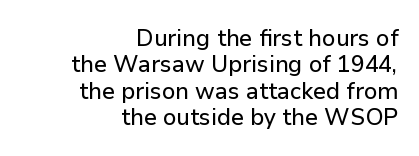
Q: Is the text italic (slanted)? A: No, it is upright.
Q: Is the text underlined? A: No.
Q: How is the paragraph aligned? A: Right-aligned.
Q: Is the spacing between letters normal or unusually wide? A: Normal.
Q: Is the spacing between lines tight, normal or loose? A: Tight.
